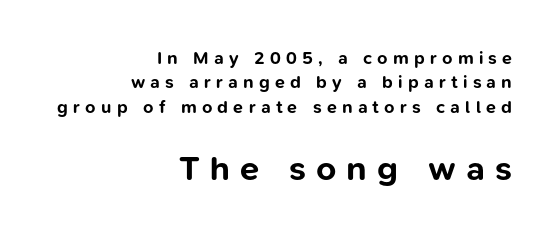
{"serif": "no", "italic": "no", "bold": "yes", "weight": "bold", "width": "normal", "stroke_contrast": "low", "x_height": "medium", "monospaced": "no", "underline": "no", "align": "right", "line_spacing": "normal", "line_spacing_ratio": 1.36, "letter_spacing": "wide", "letter_spacing_em": 0.29, "larger_block": "second", "size_ratio": 1.94, "glyph_px": 35}
